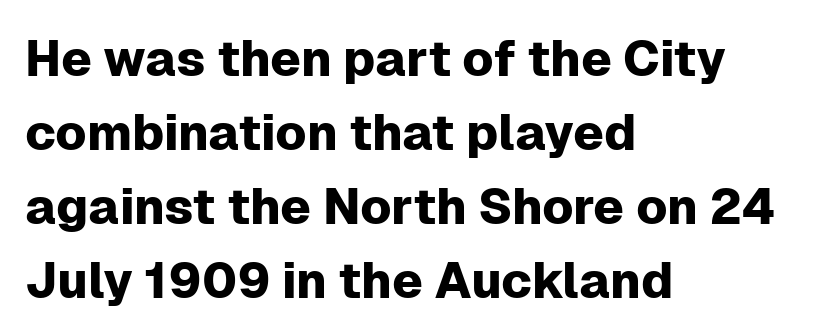
The image shows 50 px sans-serif type, upright; set left-aligned, normal line spacing (1.48x), normal letter spacing, not underlined; low stroke contrast and a medium x-height.
